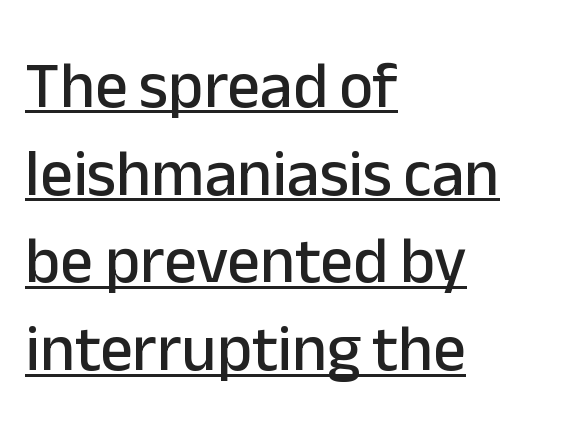
Q: Is the text italic (slanted)? A: No, it is upright.
Q: Is the typeface a serif or a sans-serif typeface? A: Sans-serif.
Q: Is the text underlined? A: Yes.
Q: How is the paragraph aligned? A: Left-aligned.
Q: Is the spacing between letters normal or unusually wide? A: Normal.
Q: Is the spacing between lines tight, normal or loose? A: Normal.
Q: Width (condensed, normal, or wide)? A: Normal.
Q: Stroke contrast? A: Low.
Q: x-height? A: Medium.
Q: Monospaced? A: No.
